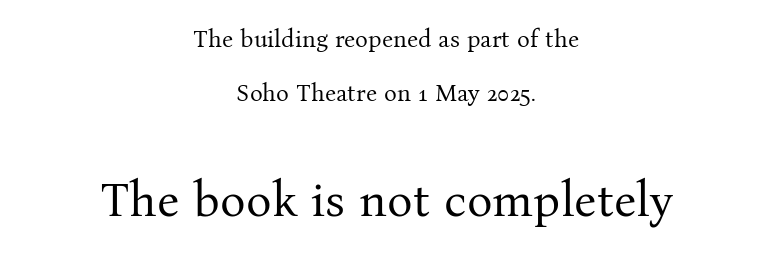
Quick note: not italic, upright. Nothing heavy about these letters — not bold at all. Character widths vary here, with narrow letters taking less room than wide ones. Type style note: has serifs. The lines are spread far apart with generous leading. The passage shown is not underscored anywhere.
